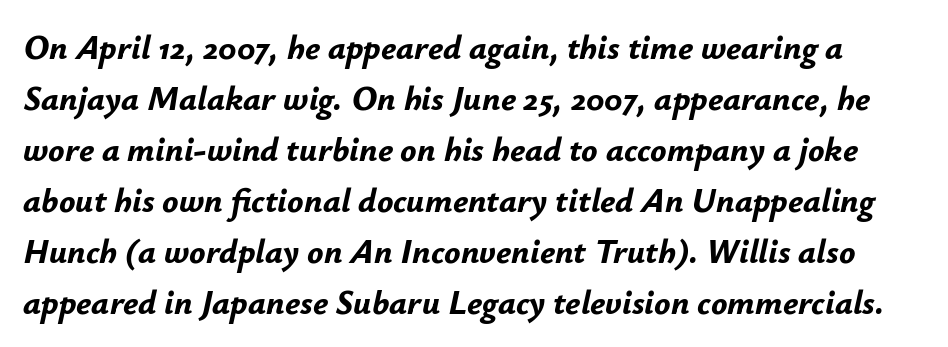
Q: Is the text bold? A: Yes.
Q: Is the text italic (slanted)? A: Yes, it leans right by about 12 degrees.
Q: Is the text underlined? A: No.
Q: Is the spacing between letters normal or unusually wide? A: Normal.
Q: Is the spacing between lines tight, normal or loose? A: Normal.
Q: Width (condensed, normal, or wide)? A: Normal.
Q: Stroke contrast? A: Low.
Q: x-height? A: Small.
Q: Monospaced? A: No.
